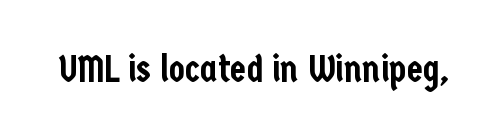
The letters sit at their default tracking, neither squeezed nor spread. The specimen reads as upright at a glance. Proportional: the letters do not fall into vertical columns. Each row of text sits above clean, open space.
